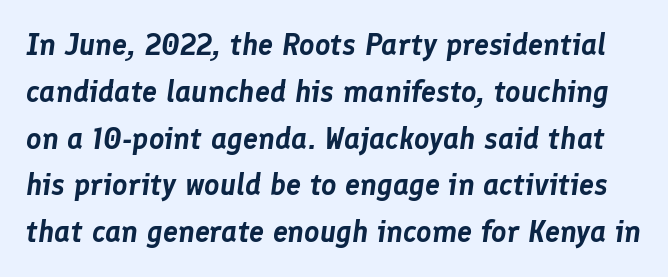
{"italic": "yes", "lean": "right", "slant_degrees": 8, "width": "normal", "stroke_contrast": "low", "x_height": "medium", "monospaced": "no", "underline": "no", "line_spacing": "normal", "line_spacing_ratio": 1.56, "letter_spacing": "normal", "letter_spacing_em": 0.0, "glyph_px": 30}
